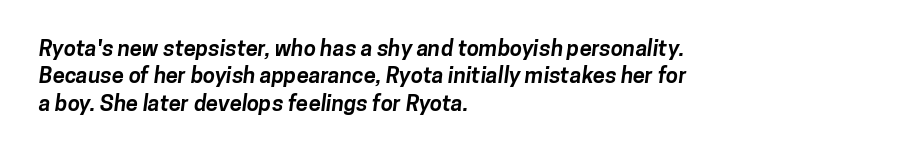
The image shows 22 px bold type; set left-aligned, line spacing 1.24x, normal letter spacing, not underlined.
